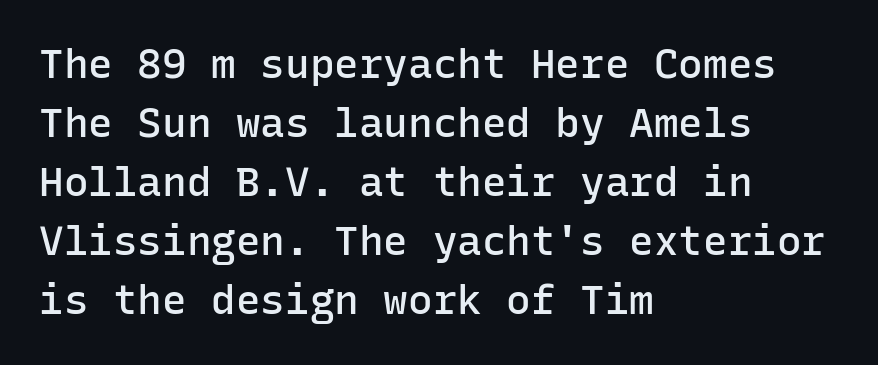
Q: Is the text bold? A: Semi-bold.
Q: Is the text italic (slanted)? A: No, it is upright.
Q: Is the typeface a serif or a sans-serif typeface? A: Sans-serif.
Q: Is the text underlined? A: No.
Q: How is the paragraph aligned? A: Left-aligned.
Q: Is the spacing between letters normal or unusually wide? A: Normal.
Q: Is the spacing between lines tight, normal or loose? A: Normal.
Q: Width (condensed, normal, or wide)? A: Normal.
Q: Stroke contrast? A: Low.
Q: x-height? A: Medium.
Q: Monospaced? A: Yes.
